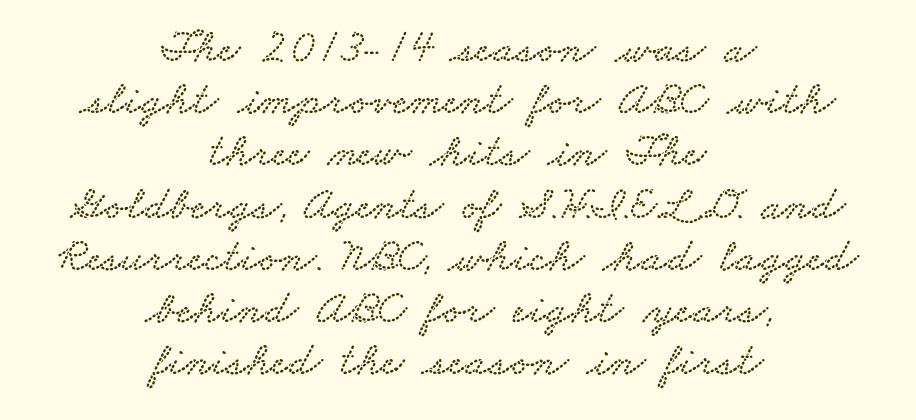
{"serif": "yes", "width": "wide", "stroke_contrast": "low", "x_height": "small", "monospaced": "no", "underline": "no", "align": "center", "line_spacing": "tight", "line_spacing_ratio": 1.11, "letter_spacing": "normal", "letter_spacing_em": 0.0, "glyph_px": 47}
